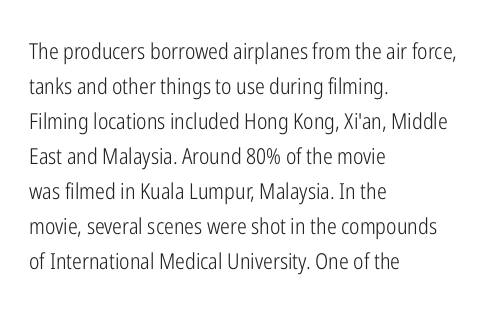
{"italic": "no", "bold": "no", "underline": "no", "align": "left", "line_spacing": "normal", "line_spacing_ratio": 1.59, "letter_spacing": "normal", "letter_spacing_em": 0.0, "glyph_px": 22}
